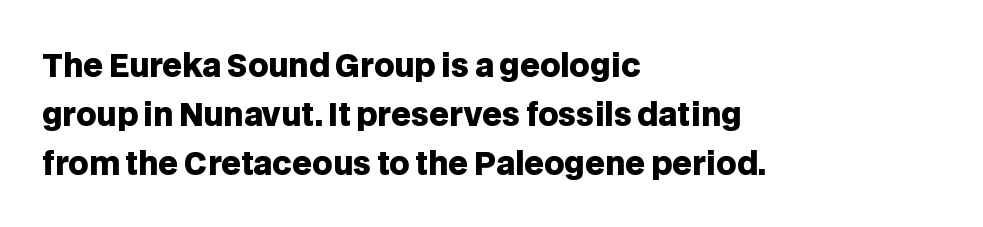
{"serif": "no", "italic": "no", "bold": "yes", "weight": "heavy", "width": "normal", "stroke_contrast": "low", "x_height": "large", "monospaced": "no", "underline": "no", "align": "left", "line_spacing": "normal", "line_spacing_ratio": 1.58, "letter_spacing": "normal", "letter_spacing_em": 0.0, "glyph_px": 31}
